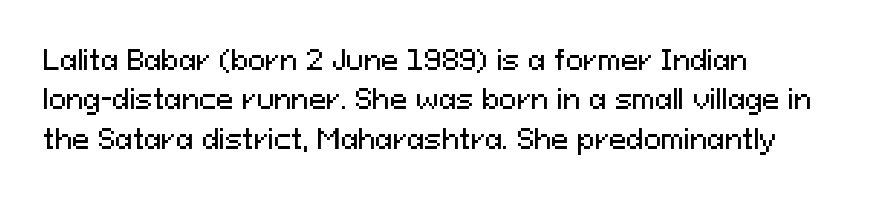
This rendering features lettering with no underline. Every row of glyphs begins at an identical x-position on the left. The leading is moderate, giving the passage an even texture. When letters stand straight like this, we call the style roman or upright.
